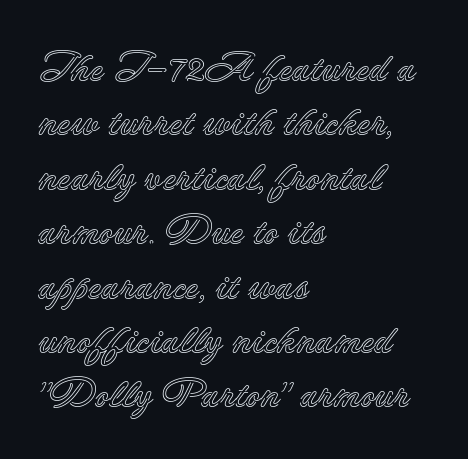
The image shows 40 px text type; set left-aligned, normal line spacing (1.36x), normal letter spacing, not underlined; a small x-height.
